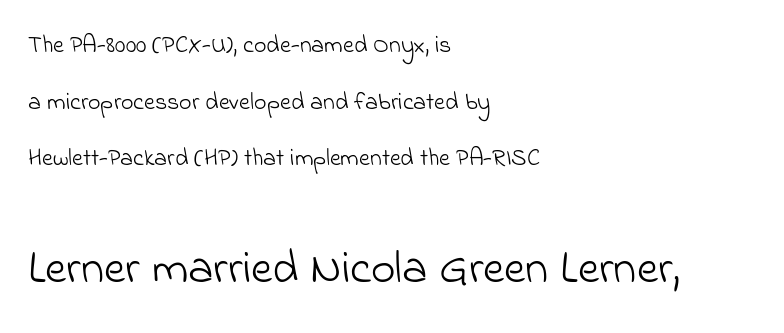
Q: Is the text bold? A: No.
Q: Is the typeface a serif or a sans-serif typeface? A: Sans-serif.
Q: Is the text underlined? A: No.
Q: How is the paragraph aligned? A: Left-aligned.
Q: Is the spacing between letters normal or unusually wide? A: Normal.
Q: Is the spacing between lines tight, normal or loose? A: Loose.
Q: Which block of text is set in a larger size, the first (top) or the second (bottom)? A: The second (bottom) one.
Q: Width (condensed, normal, or wide)? A: Normal.
Q: Stroke contrast? A: Low.
Q: x-height? A: Small.
Q: Monospaced? A: No.
